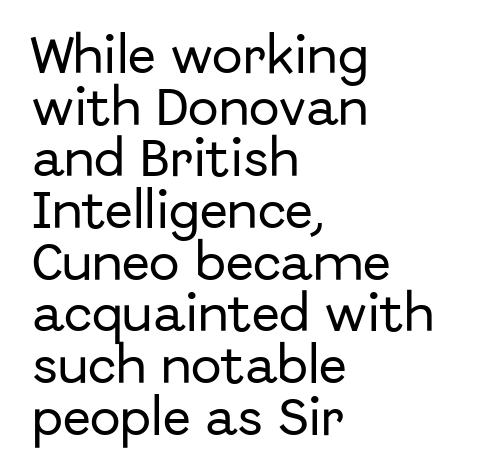
Is the letter spacing exaggerated? No — it looks like the ordinary default. The baseline area is clear. Every character sits straight up, as roman type does. Teacher's note: observe the even left margin — that is flush-left alignment. Spacing verdict: proportional, widths tailored to each character.
